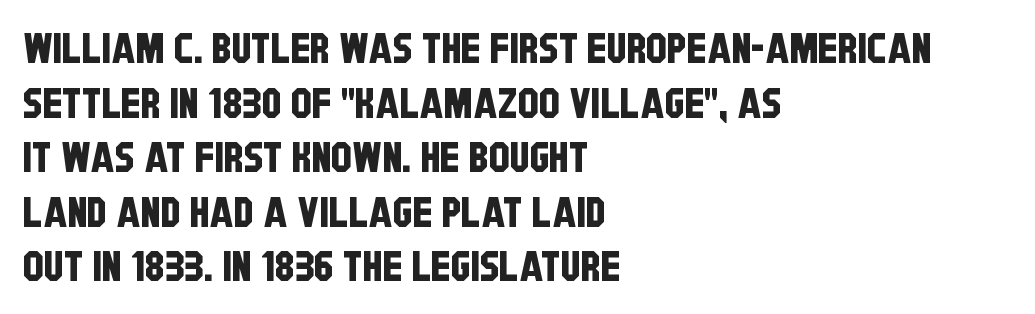
Q: Is the typeface a serif or a sans-serif typeface? A: Sans-serif.
Q: Is the text underlined? A: No.
Q: How is the paragraph aligned? A: Left-aligned.
Q: Is the spacing between letters normal or unusually wide? A: Normal.
Q: Is the spacing between lines tight, normal or loose? A: Normal.
Q: Width (condensed, normal, or wide)? A: Condensed.
Q: Stroke contrast? A: Low.
Q: x-height? A: Large.
Q: Monospaced? A: No.
